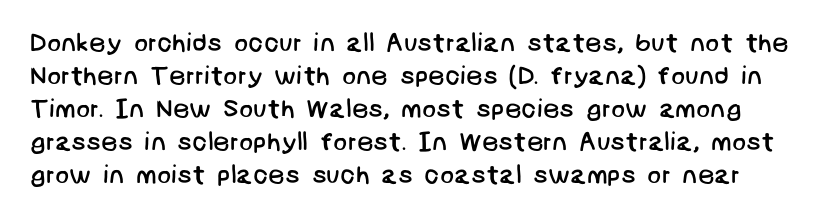
Q: Is the text bold? A: No.
Q: Is the text underlined? A: No.
Q: Is the spacing between letters normal or unusually wide? A: Normal.
Q: Is the spacing between lines tight, normal or loose? A: Normal.
